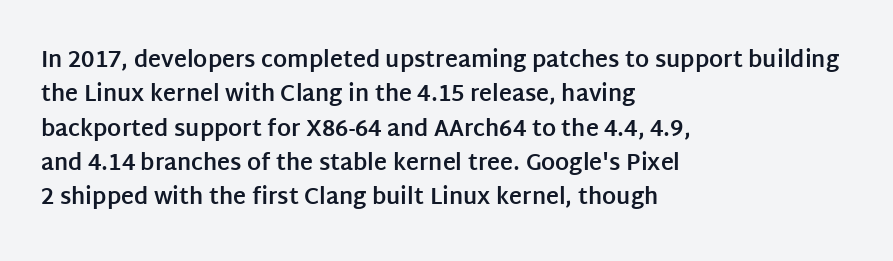
Q: Is the text bold? A: Yes.
Q: Is the text italic (slanted)? A: No, it is upright.
Q: Is the text underlined? A: No.
Q: How is the paragraph aligned? A: Left-aligned.
Q: Is the spacing between letters normal or unusually wide? A: Normal.
Q: Is the spacing between lines tight, normal or loose? A: Normal.
